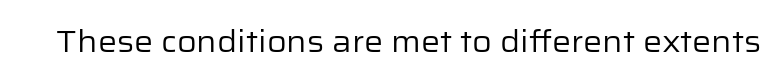
Q: Is the text bold? A: No.
Q: Is the text italic (slanted)? A: No, it is upright.
Q: Is the typeface a serif or a sans-serif typeface? A: Sans-serif.
Q: Is the text underlined? A: No.
Q: Is the spacing between letters normal or unusually wide? A: Normal.
Q: Width (condensed, normal, or wide)? A: Normal.
Q: Stroke contrast? A: Low.
Q: x-height? A: Medium.
Q: Monospaced? A: No.
